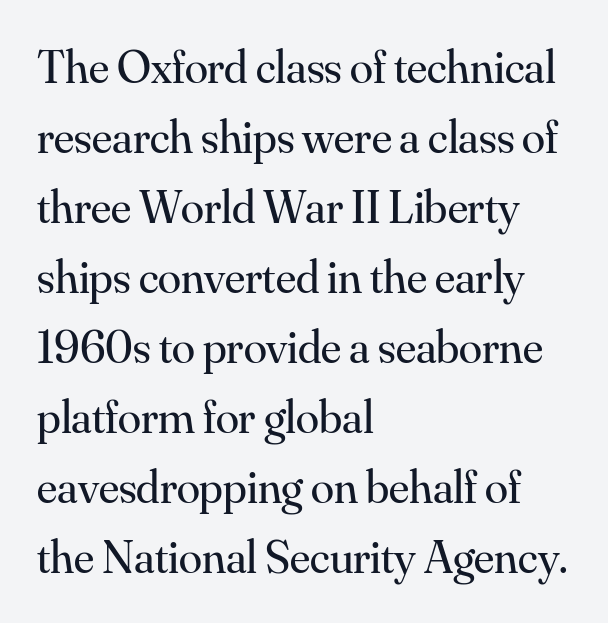
Q: Is the text bold? A: No.
Q: Is the text italic (slanted)? A: No, it is upright.
Q: Is the typeface a serif or a sans-serif typeface? A: Serif.
Q: Is the text underlined? A: No.
Q: How is the paragraph aligned? A: Left-aligned.
Q: Is the spacing between letters normal or unusually wide? A: Normal.
Q: Is the spacing between lines tight, normal or loose? A: Normal.
Q: Width (condensed, normal, or wide)? A: Normal.
Q: Stroke contrast? A: Medium.
Q: x-height? A: Small.
Q: Monospaced? A: No.
